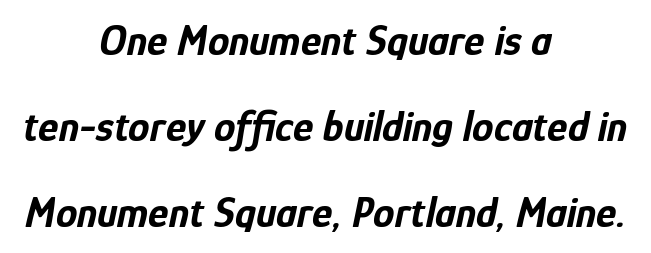
The gaps between neighbouring characters are ordinary and unremarkable. The letters advance in unequal steps, a hallmark of proportional type. The glyphs look as if they've been sheared to an angle. Visually the block forms a symmetrical silhouette, jagged on both flanks. These lines stand farther apart than default settings would place them.
